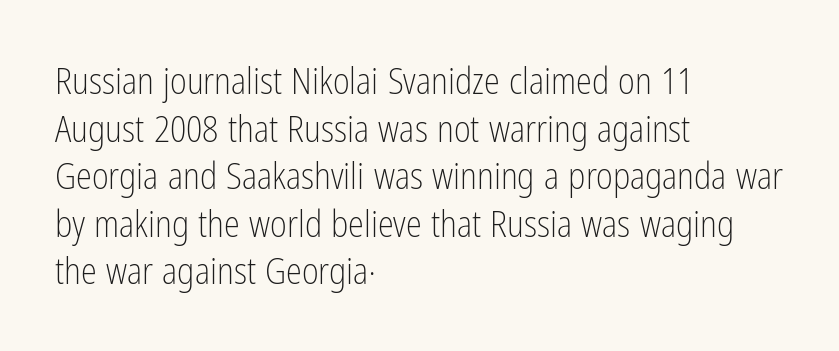
{"serif": "no", "italic": "no", "bold": "no", "weight": "light", "width": "condensed", "stroke_contrast": "low", "x_height": "medium", "monospaced": "no", "underline": "no", "align": "left", "line_spacing": "normal", "line_spacing_ratio": 1.32, "letter_spacing": "normal", "letter_spacing_em": 0.0, "glyph_px": 36}
